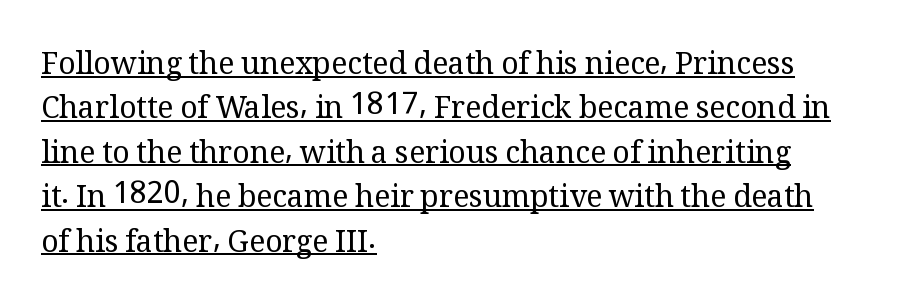
{"serif": "yes", "italic": "no", "bold": "no", "weight": "regular", "width": "normal", "stroke_contrast": "medium", "x_height": "medium", "monospaced": "no", "underline": "yes", "align": "left", "line_spacing": "normal", "line_spacing_ratio": 1.48, "letter_spacing": "normal", "letter_spacing_em": 0.0, "glyph_px": 30}
